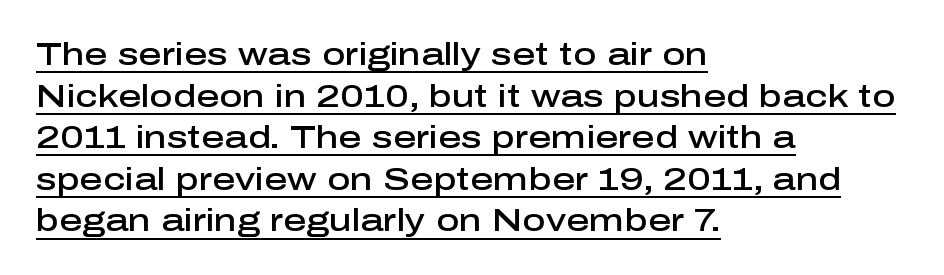
The image shows 32 px semibold sans-serif type, upright; set left-aligned, normal line spacing (1.3x), normal letter spacing, underlined; low stroke contrast and a medium x-height.
